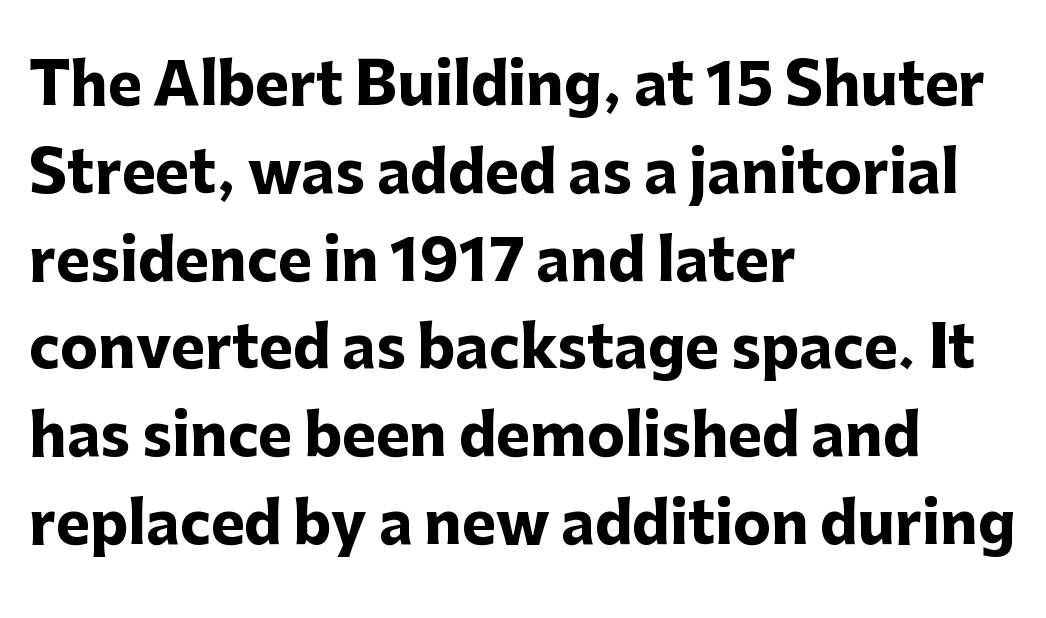
Characters remain perfectly vertical along every line. The type is set solid horizontally, with unmodified tracking. The setting favours the left margin, as ordinary paragraphs usually do. This rendering employs a face without finishing strokes, i.e., a sans-serif. Lines of text with bare space underneath.
